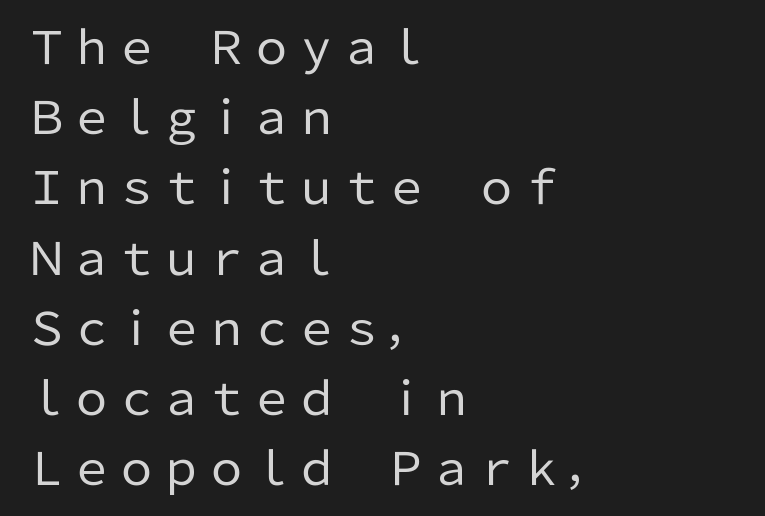
The image shows 45 px regular-weight sans-serif type, upright; set left-aligned, normal line spacing (1.56x), normal letter spacing, not underlined; low stroke contrast and a medium x-height.
